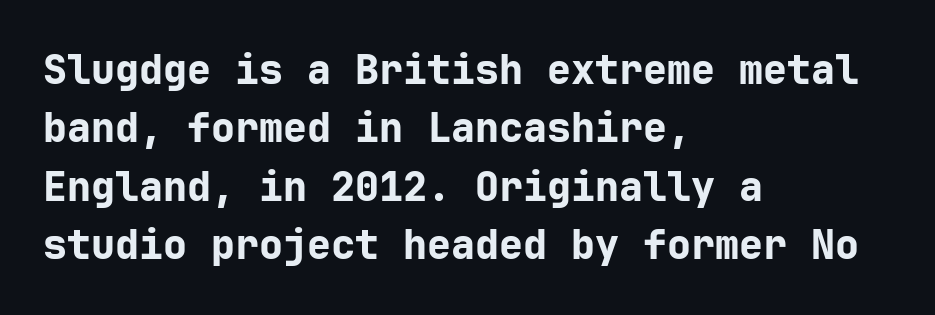
{"serif": "no", "italic": "no", "bold": "yes", "weight": "bold", "width": "normal", "stroke_contrast": "low", "x_height": "medium", "underline": "no", "align": "left", "line_spacing": "normal", "line_spacing_ratio": 1.46, "letter_spacing": "normal", "letter_spacing_em": 0.0, "glyph_px": 40}
